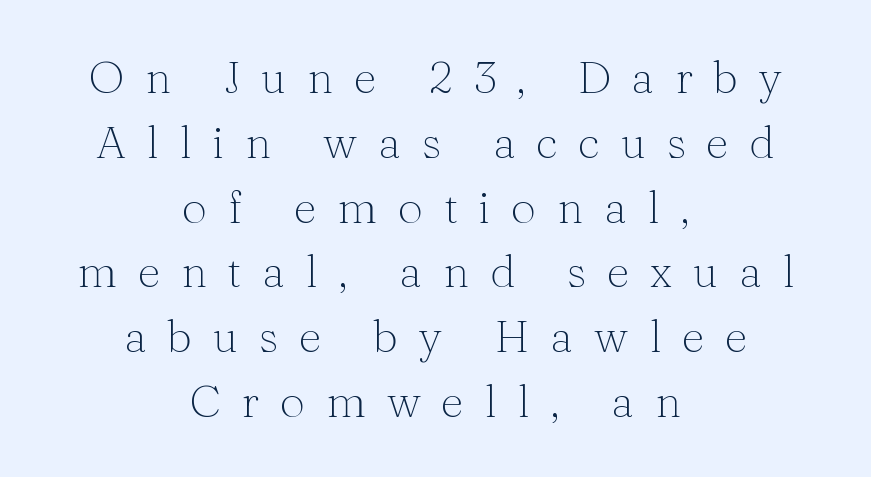
Q: Is the text bold? A: No.
Q: Is the text italic (slanted)? A: No, it is upright.
Q: Is the typeface a serif or a sans-serif typeface? A: Serif.
Q: Is the text underlined? A: No.
Q: How is the paragraph aligned? A: Centered.
Q: Is the spacing between letters normal or unusually wide? A: Unusually wide.
Q: Is the spacing between lines tight, normal or loose? A: Normal.
Q: Width (condensed, normal, or wide)? A: Normal.
Q: Stroke contrast? A: Medium.
Q: x-height? A: Medium.
Q: Monospaced? A: No.
